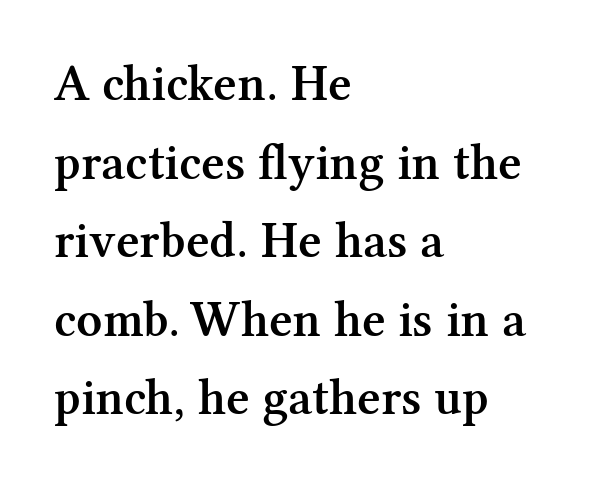
The image shows 51 px semibold serif type, upright; set left-aligned, normal line spacing (1.54x), normal letter spacing, not underlined; medium stroke contrast and a medium x-height.
